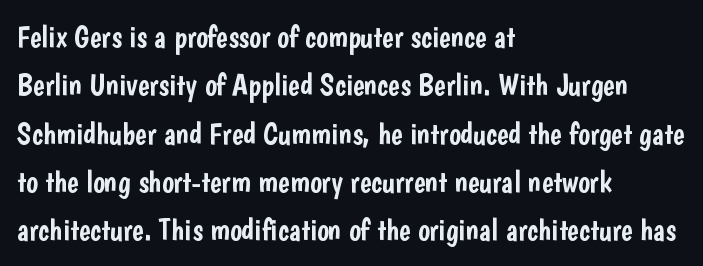
No extra tracking has been applied to these lines. Each letter keeps its own natural width here, so spacing adapts to shape. A normal amount of white space separates one row of letters from the next. The typesetter chose a ragged-right arrangement here. A typesetter would mark this as roman, not italic.
